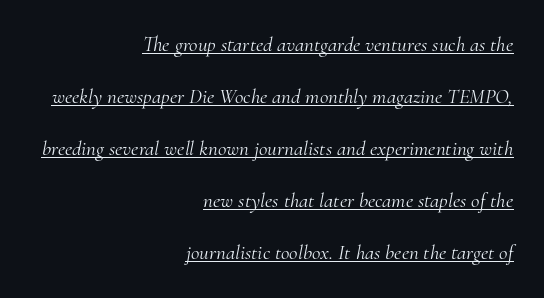
Q: Is the text bold? A: No.
Q: Is the text italic (slanted)? A: Yes, it leans right by about 10 degrees.
Q: Is the text underlined? A: Yes.
Q: How is the paragraph aligned? A: Right-aligned.
Q: Is the spacing between letters normal or unusually wide? A: Normal.
Q: Is the spacing between lines tight, normal or loose? A: Loose.
